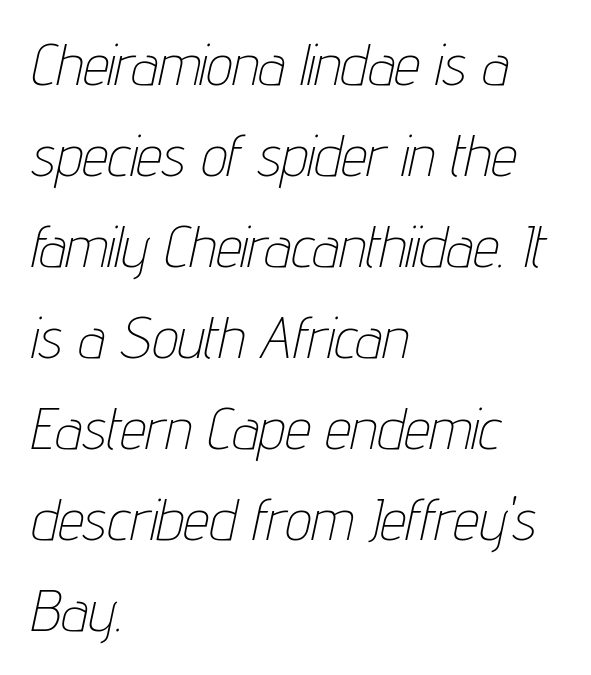
{"italic": "yes", "lean": "right", "slant_degrees": 12, "bold": "no", "weight": "thin", "width": "condensed", "stroke_contrast": "low", "x_height": "medium", "monospaced": "no", "underline": "no", "align": "left", "line_spacing": "normal", "line_spacing_ratio": 1.57, "letter_spacing": "normal", "letter_spacing_em": 0.0, "glyph_px": 58}
